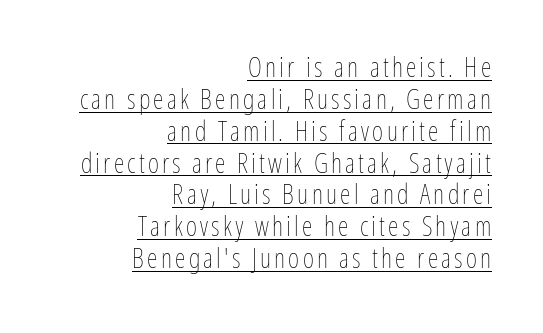
{"italic": "no", "bold": "no", "underline": "yes", "align": "right", "line_spacing_ratio": 1.18, "glyph_px": 27}
